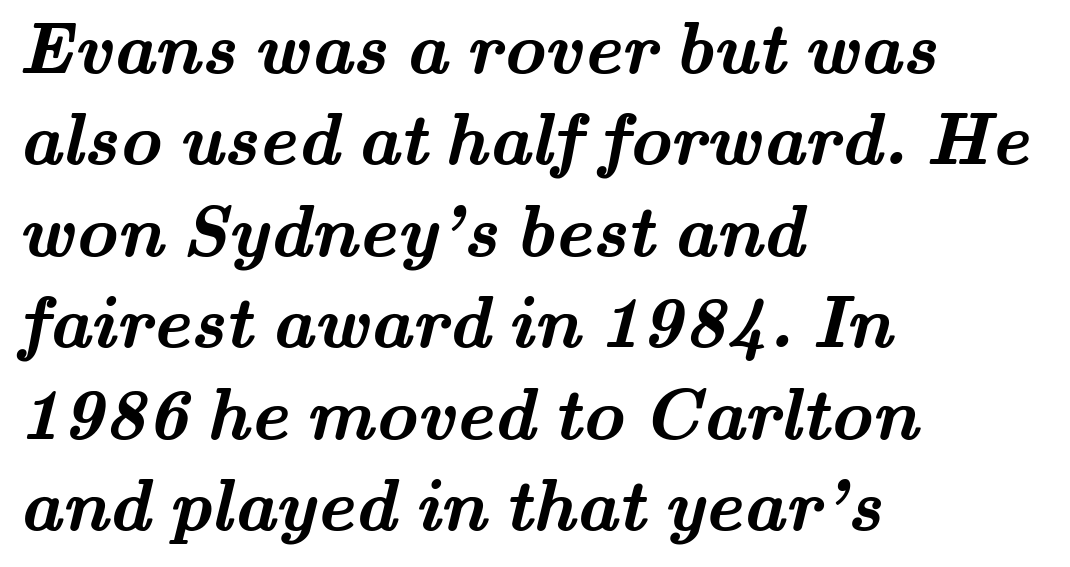
{"serif": "yes", "bold": "yes", "weight": "semibold", "width": "wide", "stroke_contrast": "medium", "x_height": "small", "monospaced": "no", "underline": "no", "align": "left", "line_spacing": "normal", "line_spacing_ratio": 1.27, "letter_spacing": "normal", "letter_spacing_em": 0.0, "glyph_px": 72}
